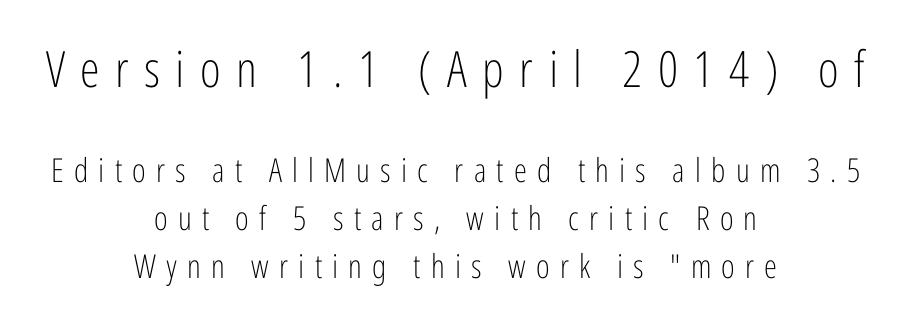
Q: Is the text bold? A: No.
Q: Is the text italic (slanted)? A: No, it is upright.
Q: Is the typeface a serif or a sans-serif typeface? A: Sans-serif.
Q: Is the text underlined? A: No.
Q: How is the paragraph aligned? A: Centered.
Q: Is the spacing between letters normal or unusually wide? A: Unusually wide.
Q: Is the spacing between lines tight, normal or loose? A: Normal.
Q: Which block of text is set in a larger size, the first (top) or the second (bottom)? A: The first (top) one.
Q: Width (condensed, normal, or wide)? A: Condensed.
Q: Stroke contrast? A: Low.
Q: x-height? A: Medium.
Q: Monospaced? A: No.
